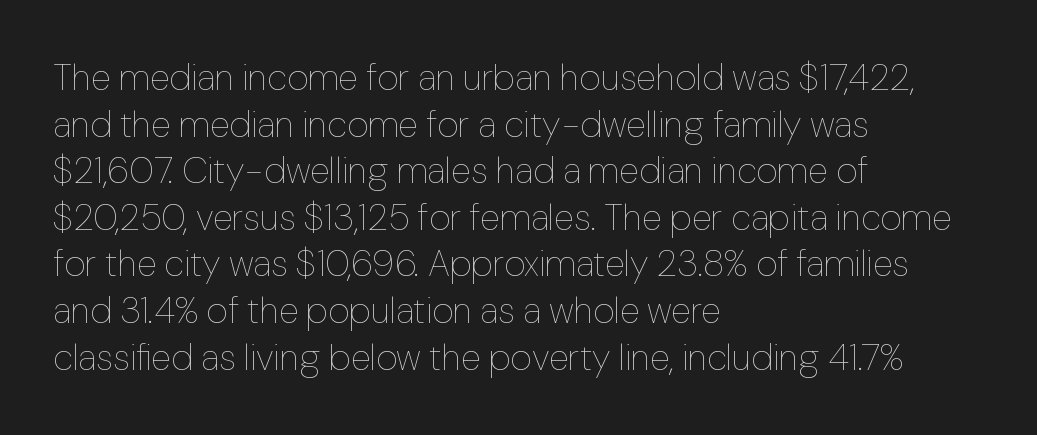
This sample has the flowing, uneven cadence of proportional lettering. This block has exactly the height ordinary leading produces. Check under the words: just untouched page. Notice how the stems are strictly vertical — no italics here.
